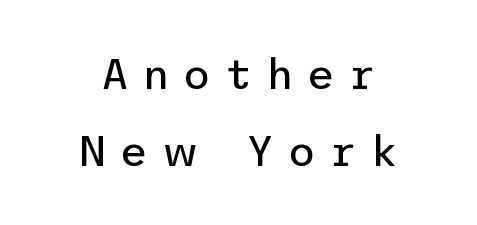
Q: Is the text bold? A: No.
Q: Is the text italic (slanted)? A: No, it is upright.
Q: Is the typeface a serif or a sans-serif typeface? A: Sans-serif.
Q: Is the text underlined? A: No.
Q: How is the paragraph aligned? A: Centered.
Q: Is the spacing between letters normal or unusually wide? A: Unusually wide.
Q: Width (condensed, normal, or wide)? A: Normal.
Q: Stroke contrast? A: Low.
Q: x-height? A: Medium.
